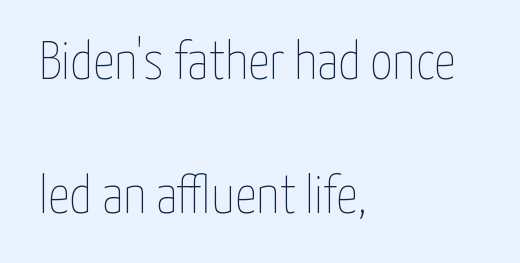
{"italic": "no", "bold": "no", "weight": "thin", "width": "condensed", "stroke_contrast": "low", "x_height": "medium", "monospaced": "no", "underline": "no", "align": "left", "line_spacing": "loose", "line_spacing_ratio": 2.48, "letter_spacing": "normal", "letter_spacing_em": 0.0, "glyph_px": 54}
